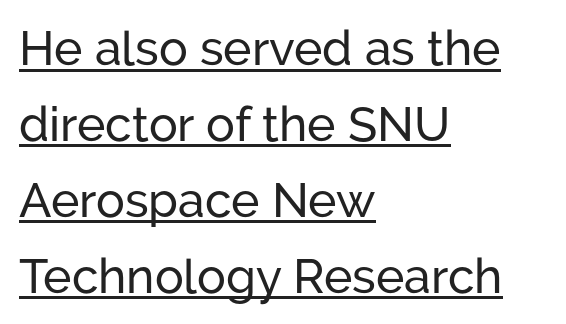
Q: Is the text italic (slanted)? A: No, it is upright.
Q: Is the typeface a serif or a sans-serif typeface? A: Sans-serif.
Q: Is the text underlined? A: Yes.
Q: How is the paragraph aligned? A: Left-aligned.
Q: Is the spacing between letters normal or unusually wide? A: Normal.
Q: Is the spacing between lines tight, normal or loose? A: Normal.
Q: Width (condensed, normal, or wide)? A: Normal.
Q: Stroke contrast? A: Low.
Q: x-height? A: Medium.
Q: Monospaced? A: No.
